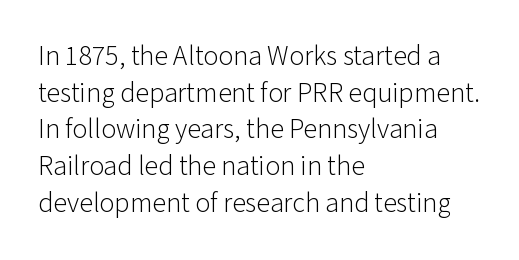
Q: Is the text bold? A: No.
Q: Is the text italic (slanted)? A: No, it is upright.
Q: Is the typeface a serif or a sans-serif typeface? A: Sans-serif.
Q: Is the text underlined? A: No.
Q: How is the paragraph aligned? A: Left-aligned.
Q: Is the spacing between letters normal or unusually wide? A: Normal.
Q: Is the spacing between lines tight, normal or loose? A: Normal.
Q: Width (condensed, normal, or wide)? A: Normal.
Q: Stroke contrast? A: Low.
Q: x-height? A: Medium.
Q: Monospaced? A: No.
